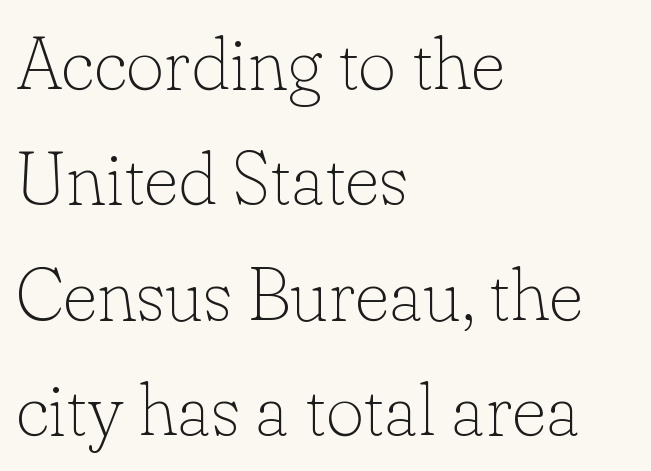
The typesetter chose a ragged-right arrangement here. These lines were composed using upright roman letters. Is the letter spacing exaggerated? No — it looks like the ordinary default. Unbolded letterforms with no extra heft. A typesetter would call this proportional, since set widths differ per character. Each new line begins a customary step beneath the previous one.
